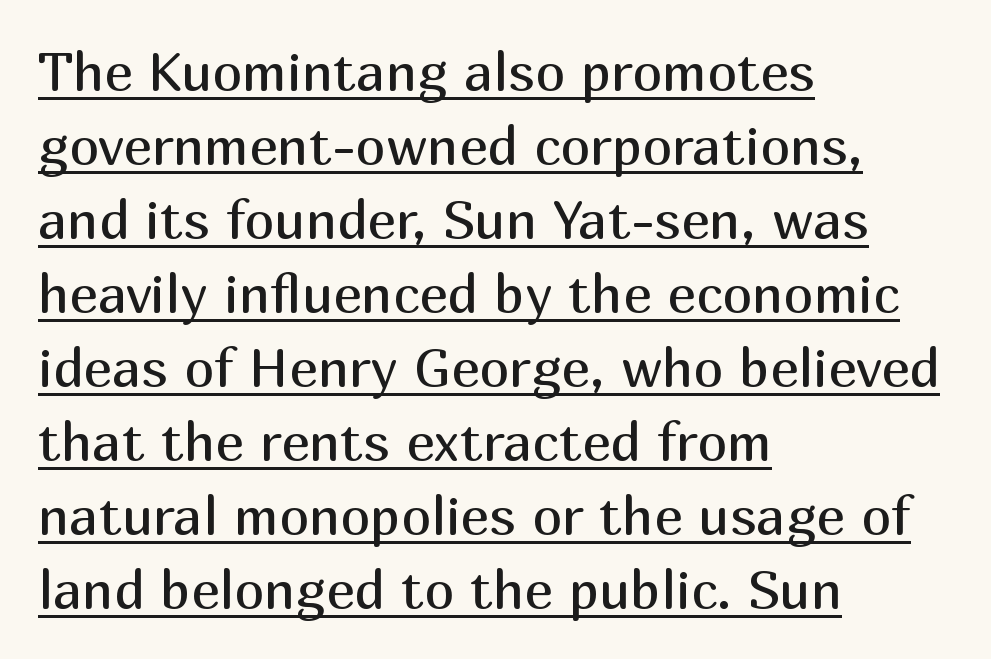
Q: Is the text bold? A: No.
Q: Is the text italic (slanted)? A: No, it is upright.
Q: Is the typeface a serif or a sans-serif typeface? A: Sans-serif.
Q: Is the text underlined? A: Yes.
Q: How is the paragraph aligned? A: Left-aligned.
Q: Is the spacing between letters normal or unusually wide? A: Normal.
Q: Is the spacing between lines tight, normal or loose? A: Normal.
Q: Width (condensed, normal, or wide)? A: Normal.
Q: Stroke contrast? A: Medium.
Q: x-height? A: Medium.
Q: Monospaced? A: No.
